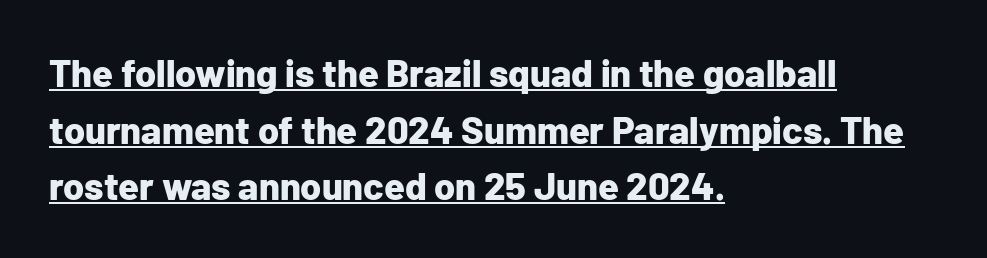
{"serif": "no", "italic": "no", "bold": "yes", "weight": "bold", "width": "normal", "stroke_contrast": "low", "x_height": "medium", "monospaced": "no", "underline": "yes", "align": "left", "line_spacing": "normal", "line_spacing_ratio": 1.49, "letter_spacing": "normal", "letter_spacing_em": 0.0, "glyph_px": 38}
